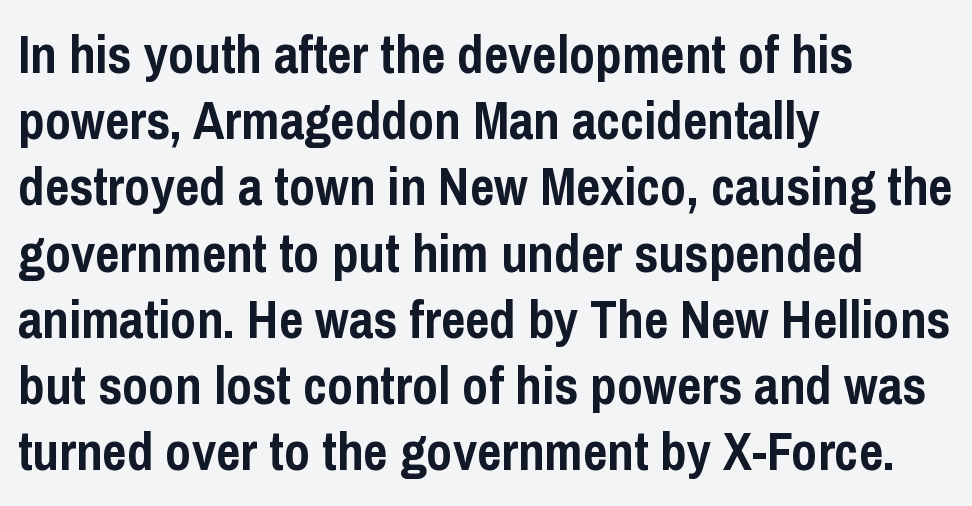
The image shows 53 px semibold, condensed sans-serif type, upright; set left-aligned, normal line spacing (1.25x), normal letter spacing, not underlined; low stroke contrast and a medium x-height.
